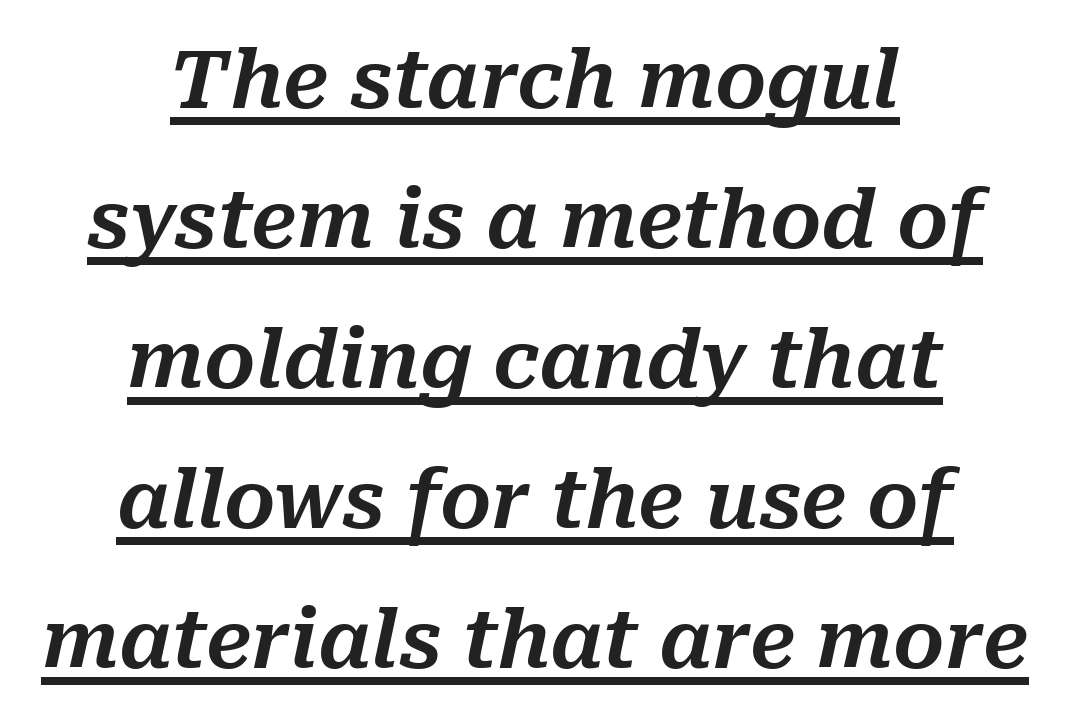
Neither beginnings nor endings align; midpoints do. This is oblique type, the kind used for emphasis or titles. A typesetter would call this proportional, since set widths differ per character. Observe the ordinary spacing: letters are neighbours, not strangers. The rendered words wear a rule along their underside.
